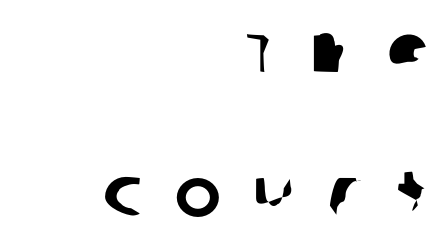
{"serif": "no", "width": "normal", "stroke_contrast": "low", "x_height": "large", "monospaced": "no", "underline": "no", "align": "right", "line_spacing": "loose", "line_spacing_ratio": 2.08, "letter_spacing": "wide", "letter_spacing_em": 0.47, "glyph_px": 69}
